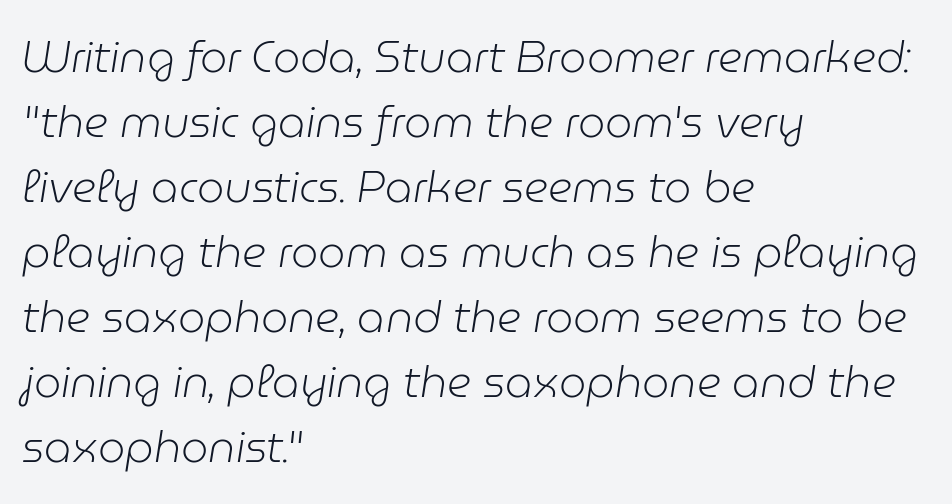
Q: Is the text bold? A: No.
Q: Is the text italic (slanted)? A: Yes, it leans right by about 9 degrees.
Q: Is the text underlined? A: No.
Q: How is the paragraph aligned? A: Left-aligned.
Q: Is the spacing between letters normal or unusually wide? A: Normal.
Q: Is the spacing between lines tight, normal or loose? A: Normal.
Q: Width (condensed, normal, or wide)? A: Normal.
Q: Stroke contrast? A: Low.
Q: x-height? A: Medium.
Q: Monospaced? A: No.
